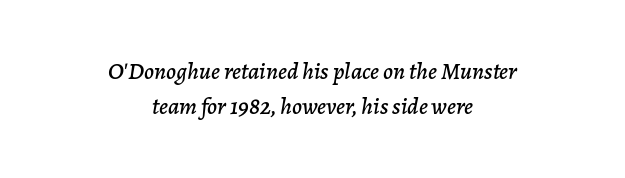
{"italic": "yes", "lean": "right", "slant_degrees": 7, "underline": "no", "align": "center", "line_spacing": "normal", "line_spacing_ratio": 1.47, "letter_spacing": "normal", "letter_spacing_em": 0.0, "glyph_px": 24}
